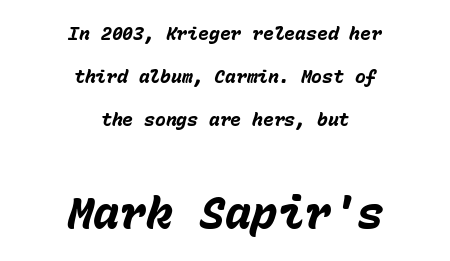
Q: Is the text bold? A: Yes.
Q: Is the text italic (slanted)? A: Yes, it leans right by about 15 degrees.
Q: Is the text underlined? A: No.
Q: How is the paragraph aligned? A: Centered.
Q: Is the spacing between letters normal or unusually wide? A: Normal.
Q: Is the spacing between lines tight, normal or loose? A: Loose.
Q: Which block of text is set in a larger size, the first (top) or the second (bottom)? A: The second (bottom) one.
Q: Width (condensed, normal, or wide)? A: Normal.
Q: Stroke contrast? A: Low.
Q: x-height? A: Medium.
Q: Monospaced? A: Yes.
